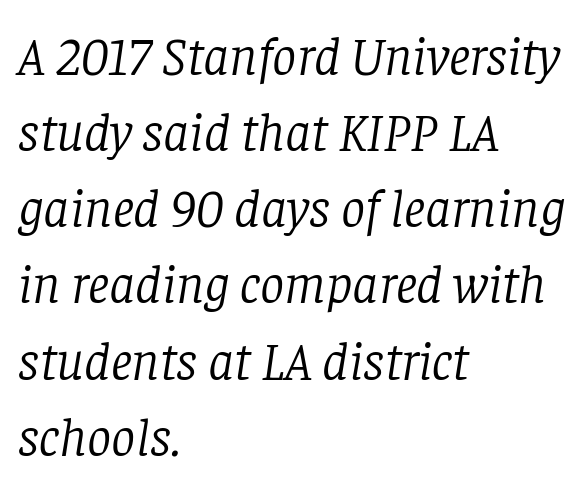
Q: Is the text bold? A: No.
Q: Is the text italic (slanted)? A: Yes, it leans right by about 8 degrees.
Q: Is the typeface a serif or a sans-serif typeface? A: Serif.
Q: Is the text underlined? A: No.
Q: How is the paragraph aligned? A: Left-aligned.
Q: Is the spacing between letters normal or unusually wide? A: Normal.
Q: Is the spacing between lines tight, normal or loose? A: Normal.
Q: Width (condensed, normal, or wide)? A: Normal.
Q: Stroke contrast? A: Low.
Q: x-height? A: Large.
Q: Monospaced? A: No.
